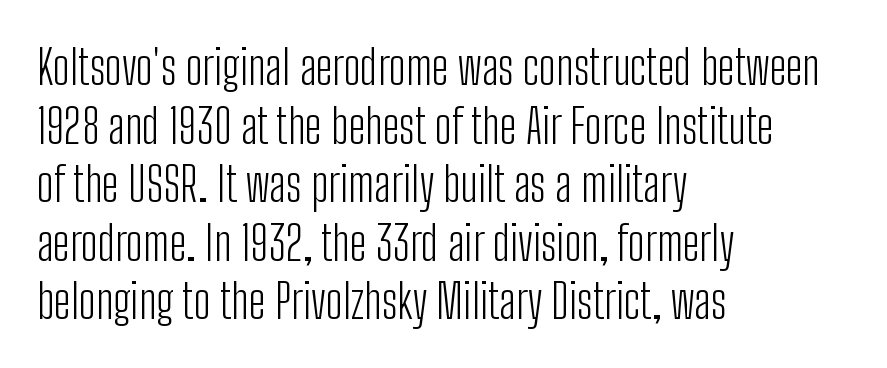
Line starts are locked; line ends wander. No extra ink here — the face is not bold. Posture: upright roman. This sample has the flowing, uneven cadence of proportional lettering. Any mark beneath the type? The region is blank.
